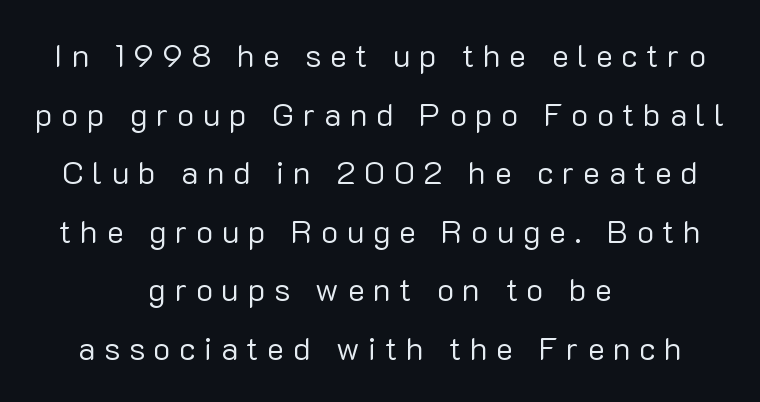
Serifs: no, the terminals of the letterforms are clean. Proportional: the letters do not fall into vertical columns. Caption: expanded tracking, letters set apart. The cut favours lightness, reaching ordinary text weight at its darkest. Posture: vertical.
